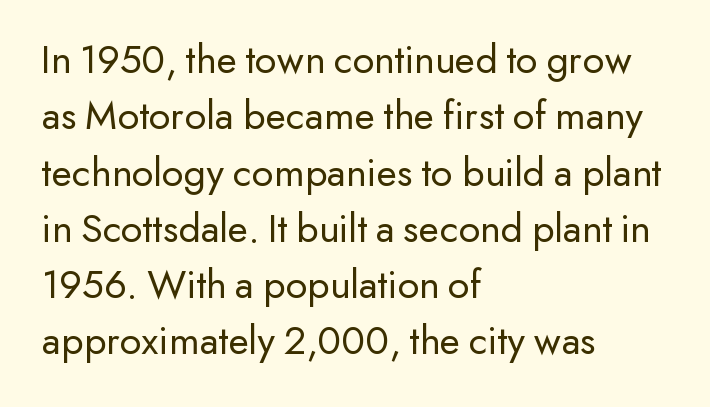
The image shows 42 px regular-weight sans-serif type, upright; set left-aligned, normal line spacing (1.34x), normal letter spacing, not underlined; low stroke contrast and a small x-height.
